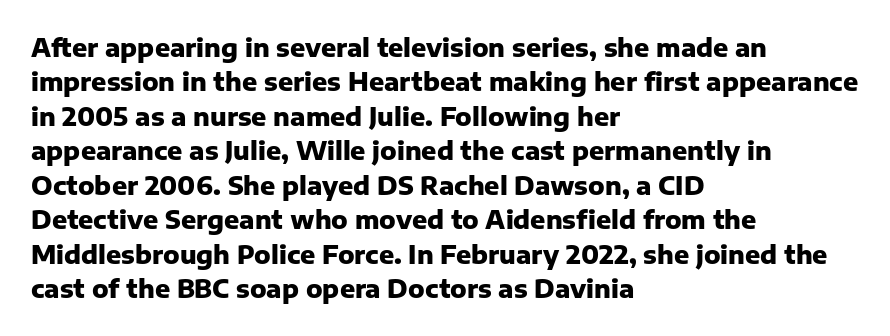
Plain, unruled lines of type. Italic: no, the glyphs are upright roman. The face used here has the dense, thick strokes of a bold. Compared with typical paragraphs, the rows here are spaced about the same. The paragraph has a hard left edge and a soft right edge. Here the glyphs are tracked normally, forming tight word shapes.
